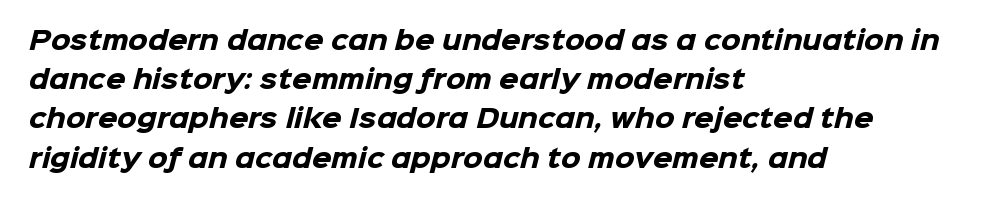
{"bold": "yes", "underline": "no", "align": "left", "line_spacing": "normal", "line_spacing_ratio": 1.57, "letter_spacing": "normal", "letter_spacing_em": 0.0, "glyph_px": 25}
